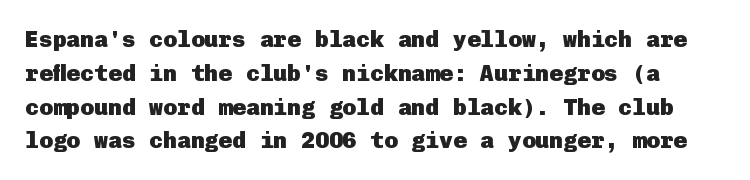
Q: Is the text bold? A: Yes.
Q: Is the text italic (slanted)? A: No, it is upright.
Q: Is the text underlined? A: No.
Q: Is the spacing between letters normal or unusually wide? A: Normal.
Q: Is the spacing between lines tight, normal or loose? A: Normal.
